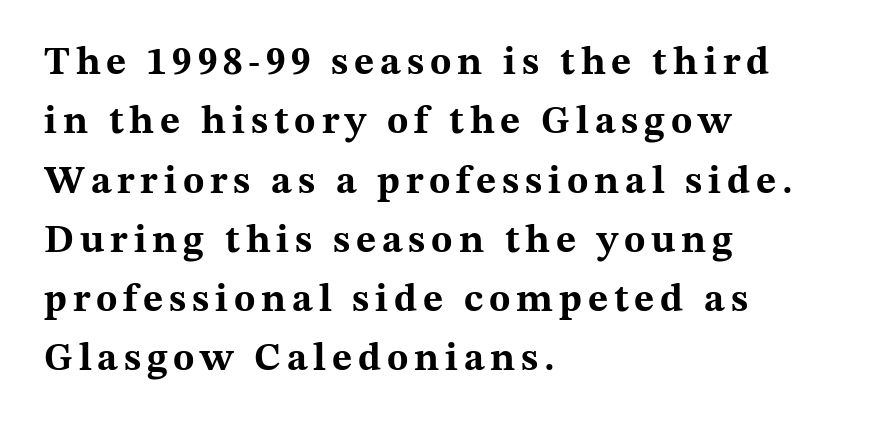
Q: Is the text bold? A: Yes.
Q: Is the text italic (slanted)? A: No, it is upright.
Q: Is the typeface a serif or a sans-serif typeface? A: Serif.
Q: Is the text underlined? A: No.
Q: How is the paragraph aligned? A: Left-aligned.
Q: Is the spacing between lines tight, normal or loose? A: Normal.
Q: Width (condensed, normal, or wide)? A: Wide.
Q: Stroke contrast? A: Medium.
Q: x-height? A: Medium.
Q: Monospaced? A: No.
